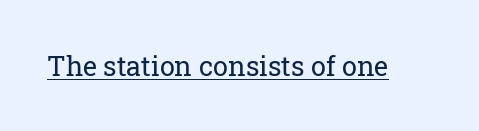
Q: Is the text bold? A: No.
Q: Is the text italic (slanted)? A: No, it is upright.
Q: Is the text underlined? A: Yes.
Q: Is the spacing between letters normal or unusually wide? A: Normal.
